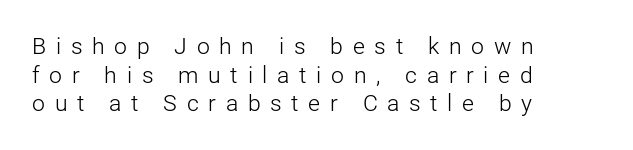
Q: Is the text bold? A: No.
Q: Is the text italic (slanted)? A: No, it is upright.
Q: Is the text underlined? A: No.
Q: How is the paragraph aligned? A: Left-aligned.
Q: Is the spacing between letters normal or unusually wide? A: Unusually wide.
Q: Is the spacing between lines tight, normal or loose? A: Normal.
